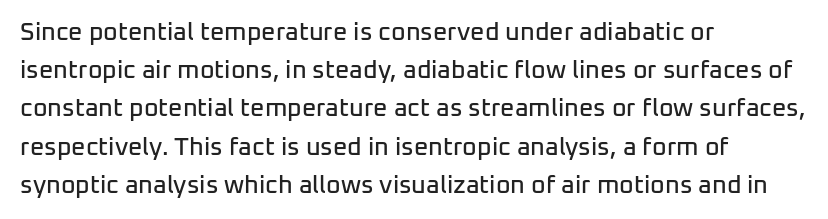
{"italic": "no", "underline": "no", "align": "left", "line_spacing": "normal", "line_spacing_ratio": 1.53, "letter_spacing": "normal", "letter_spacing_em": 0.0, "glyph_px": 25}
